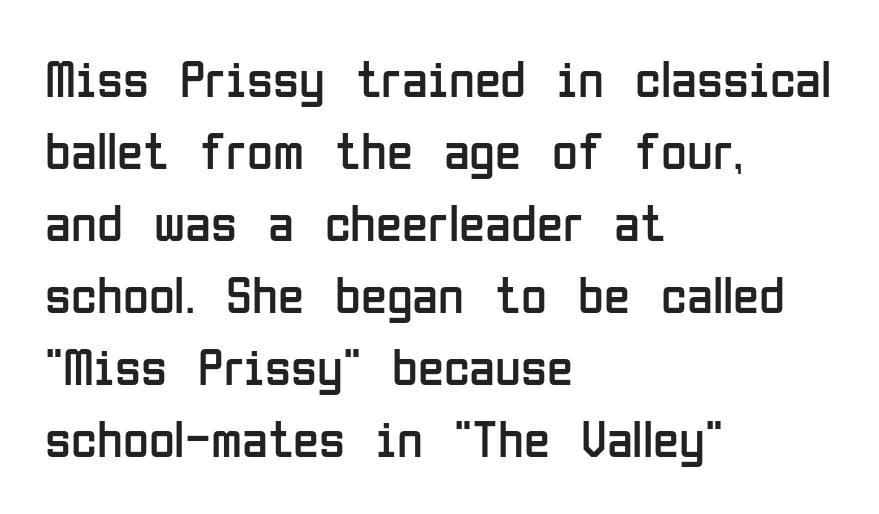
{"serif": "no", "italic": "no", "bold": "no", "weight": "regular", "width": "condensed", "stroke_contrast": "low", "x_height": "medium", "monospaced": "no", "underline": "no", "align": "left", "line_spacing": "normal", "line_spacing_ratio": 1.36, "letter_spacing": "normal", "letter_spacing_em": 0.0, "glyph_px": 53}
